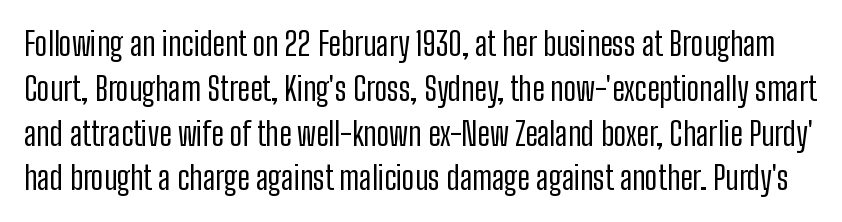
{"serif": "no", "italic": "no", "bold": "no", "weight": "regular", "width": "condensed", "stroke_contrast": "low", "x_height": "medium", "monospaced": "no", "underline": "no", "line_spacing": "normal", "line_spacing_ratio": 1.4, "letter_spacing": "normal", "letter_spacing_em": 0.0, "glyph_px": 32}
